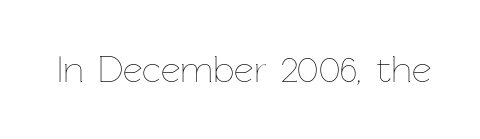
{"italic": "no", "bold": "no", "weight": "thin", "width": "normal", "stroke_contrast": "low", "x_height": "medium", "monospaced": "no", "underline": "no", "letter_spacing": "normal", "letter_spacing_em": 0.0, "glyph_px": 38}
